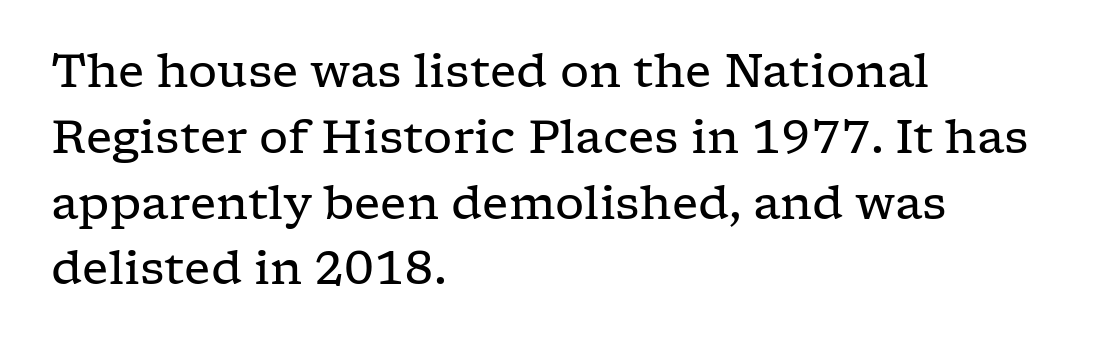
Q: Is the text bold? A: No.
Q: Is the text italic (slanted)? A: No, it is upright.
Q: Is the typeface a serif or a sans-serif typeface? A: Serif.
Q: Is the text underlined? A: No.
Q: How is the paragraph aligned? A: Left-aligned.
Q: Is the spacing between letters normal or unusually wide? A: Normal.
Q: Is the spacing between lines tight, normal or loose? A: Normal.
Q: Width (condensed, normal, or wide)? A: Wide.
Q: Stroke contrast? A: Low.
Q: x-height? A: Medium.
Q: Monospaced? A: No.
